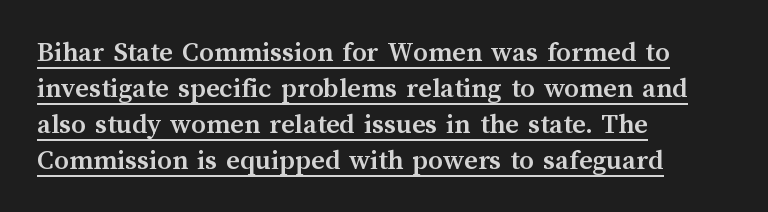
The image shows 29 px semibold type, upright; set left-aligned, line spacing 1.24x, normal letter spacing, underlined; medium stroke contrast and a medium x-height.
